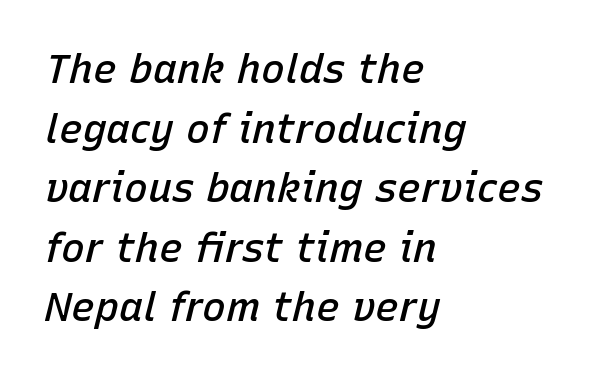
The image shows 40 px semibold type, italic (leaning right); set left-aligned, normal line spacing (1.49x), normal letter spacing, not underlined; low stroke contrast and a medium x-height.
